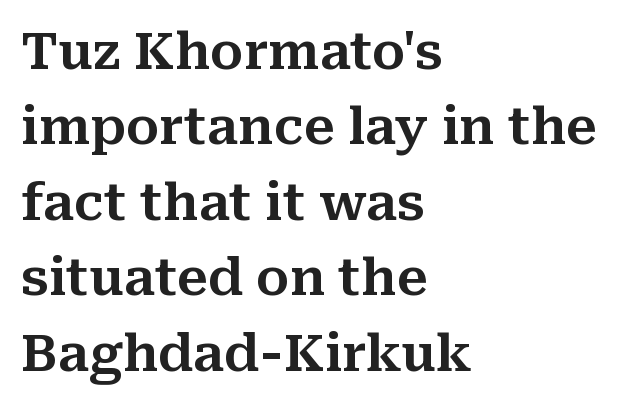
{"serif": "yes", "italic": "no", "width": "normal", "stroke_contrast": "medium", "x_height": "medium", "monospaced": "no", "underline": "no", "align": "left", "line_spacing": "normal", "line_spacing_ratio": 1.48, "letter_spacing": "normal", "letter_spacing_em": 0.0, "glyph_px": 51}
